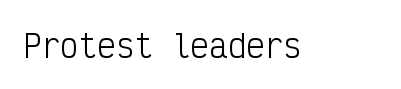
Q: Is the text bold? A: No.
Q: Is the text italic (slanted)? A: No, it is upright.
Q: Is the typeface a serif or a sans-serif typeface? A: Sans-serif.
Q: Is the text underlined? A: No.
Q: Is the spacing between letters normal or unusually wide? A: Normal.
Q: Width (condensed, normal, or wide)? A: Condensed.
Q: Stroke contrast? A: Low.
Q: x-height? A: Medium.
Q: Monospaced? A: Yes.
